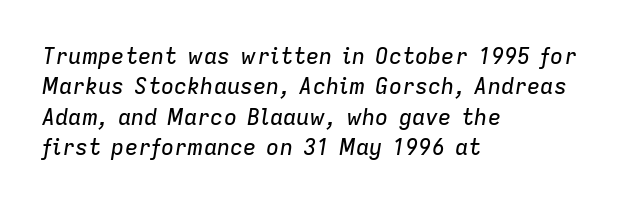
The image shows 22 px text type, italic (leaning right); set left-aligned, normal line spacing (1.38x), normal letter spacing, not underlined.
